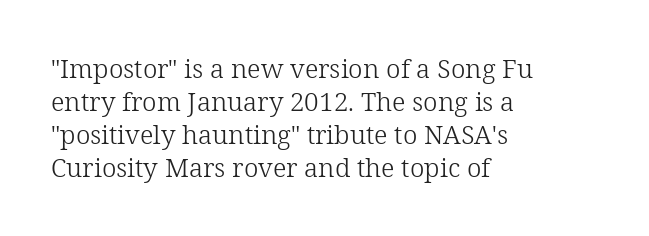
The image shows 26 px text type, upright; set left-aligned, normal line spacing (1.27x), normal letter spacing, not underlined.
